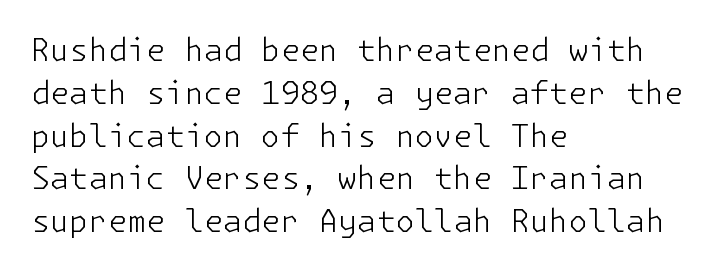
Q: Is the text bold? A: No.
Q: Is the text italic (slanted)? A: No, it is upright.
Q: Is the typeface a serif or a sans-serif typeface? A: Sans-serif.
Q: Is the text underlined? A: No.
Q: How is the paragraph aligned? A: Left-aligned.
Q: Is the spacing between letters normal or unusually wide? A: Normal.
Q: Is the spacing between lines tight, normal or loose? A: Normal.
Q: Width (condensed, normal, or wide)? A: Normal.
Q: Stroke contrast? A: Low.
Q: x-height? A: Medium.
